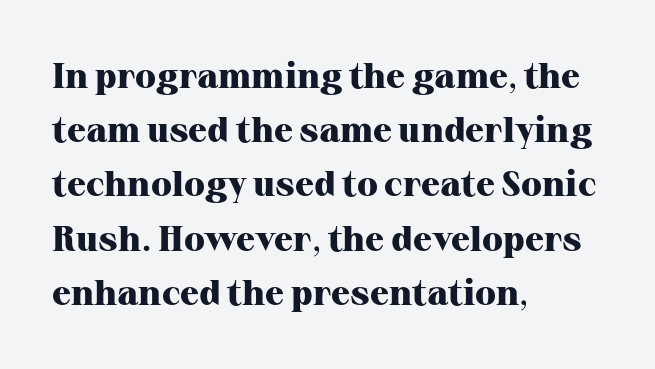
Q: Is the text bold? A: Yes.
Q: Is the text italic (slanted)? A: No, it is upright.
Q: Is the typeface a serif or a sans-serif typeface? A: Serif.
Q: Is the text underlined? A: No.
Q: How is the paragraph aligned? A: Left-aligned.
Q: Is the spacing between letters normal or unusually wide? A: Normal.
Q: Is the spacing between lines tight, normal or loose? A: Normal.
Q: Width (condensed, normal, or wide)? A: Normal.
Q: Stroke contrast? A: High.
Q: x-height? A: Medium.
Q: Monospaced? A: No.
